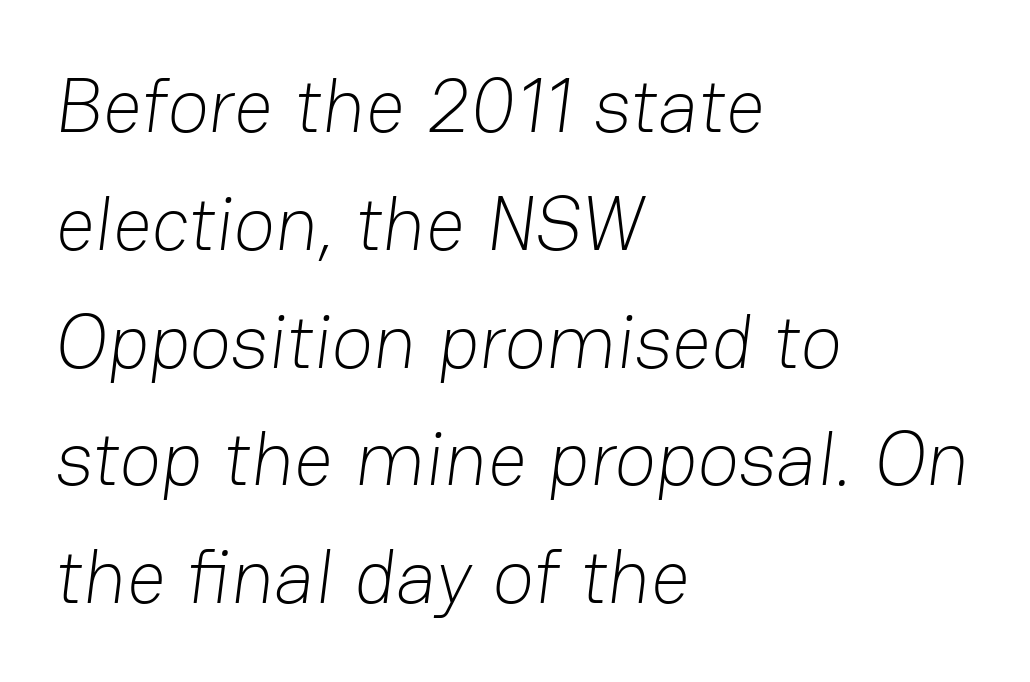
{"serif": "no", "bold": "no", "weight": "light", "width": "normal", "stroke_contrast": "low", "x_height": "medium", "monospaced": "no", "underline": "no", "align": "left", "line_spacing": "normal", "line_spacing_ratio": 1.53, "letter_spacing": "normal", "letter_spacing_em": 0.0, "glyph_px": 77}
